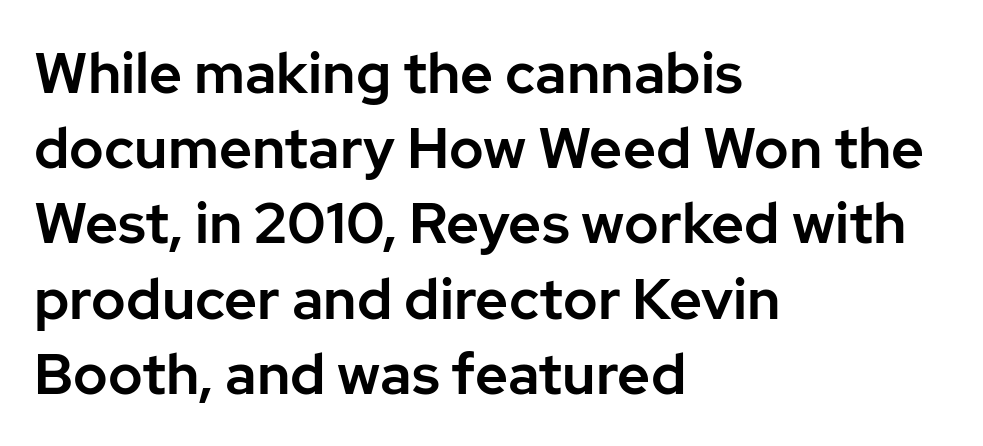
Q: Is the text italic (slanted)? A: No, it is upright.
Q: Is the typeface a serif or a sans-serif typeface? A: Sans-serif.
Q: Is the text underlined? A: No.
Q: How is the paragraph aligned? A: Left-aligned.
Q: Is the spacing between letters normal or unusually wide? A: Normal.
Q: Is the spacing between lines tight, normal or loose? A: Normal.
Q: Width (condensed, normal, or wide)? A: Normal.
Q: Stroke contrast? A: Low.
Q: x-height? A: Medium.
Q: Monospaced? A: No.
